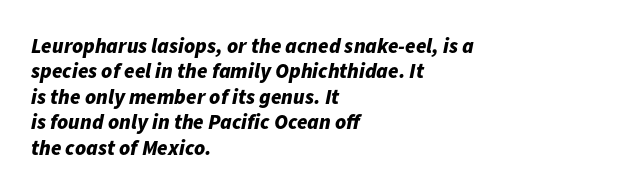
{"italic": "yes", "lean": "right", "slant_degrees": 11, "bold": "yes", "underline": "no", "align": "left", "line_spacing_ratio": 1.21, "letter_spacing": "normal", "letter_spacing_em": 0.0, "glyph_px": 21}
